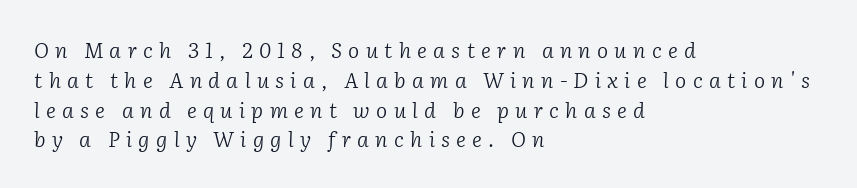
{"italic": "yes", "lean": "right", "slant_degrees": 2, "bold": "no", "underline": "no", "align": "left", "line_spacing": "normal", "line_spacing_ratio": 1.42, "letter_spacing": "wide", "letter_spacing_em": 0.3, "glyph_px": 21}
